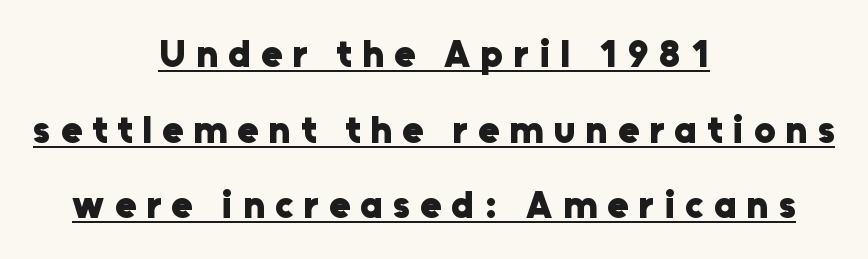
Q: Is the text bold? A: Yes.
Q: Is the text italic (slanted)? A: No, it is upright.
Q: Is the typeface a serif or a sans-serif typeface? A: Sans-serif.
Q: Is the text underlined? A: Yes.
Q: How is the paragraph aligned? A: Centered.
Q: Is the spacing between letters normal or unusually wide? A: Unusually wide.
Q: Is the spacing between lines tight, normal or loose? A: Loose.
Q: Width (condensed, normal, or wide)? A: Normal.
Q: Stroke contrast? A: Low.
Q: x-height? A: Medium.
Q: Monospaced? A: No.
